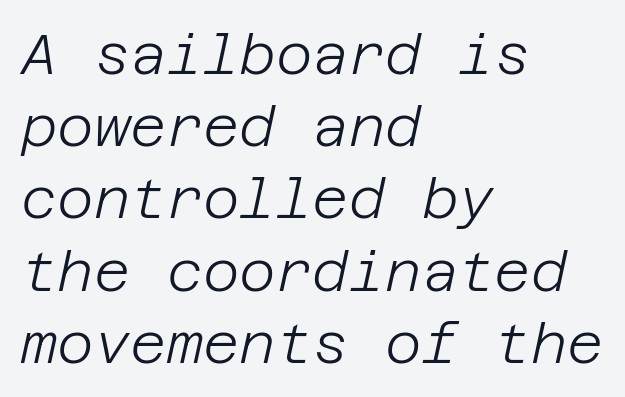
Q: Is the text bold? A: No.
Q: Is the text italic (slanted)? A: Yes, it leans right by about 12 degrees.
Q: Is the text underlined? A: No.
Q: How is the paragraph aligned? A: Left-aligned.
Q: Is the spacing between letters normal or unusually wide? A: Normal.
Q: Is the spacing between lines tight, normal or loose? A: Normal.
Q: Width (condensed, normal, or wide)? A: Normal.
Q: Stroke contrast? A: Low.
Q: x-height? A: Large.
